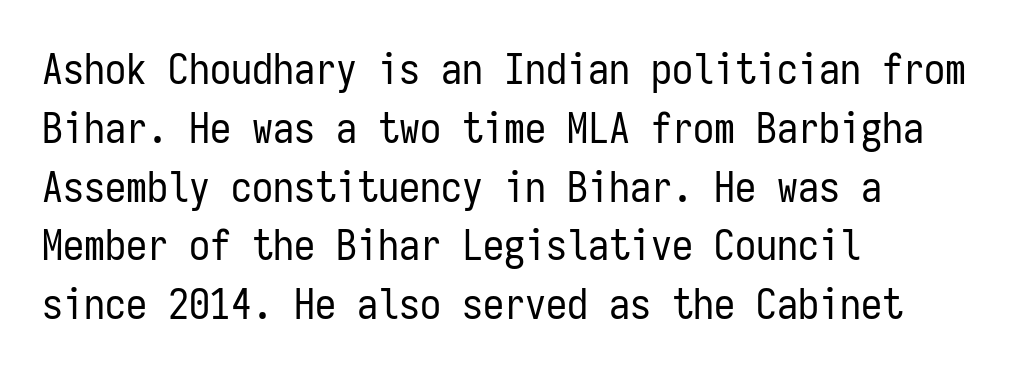
The image shows 42 px regular-weight, condensed sans-serif type, upright, monospaced; set left-aligned, normal line spacing (1.4x), normal letter spacing, not underlined; low stroke contrast and a medium x-height.
